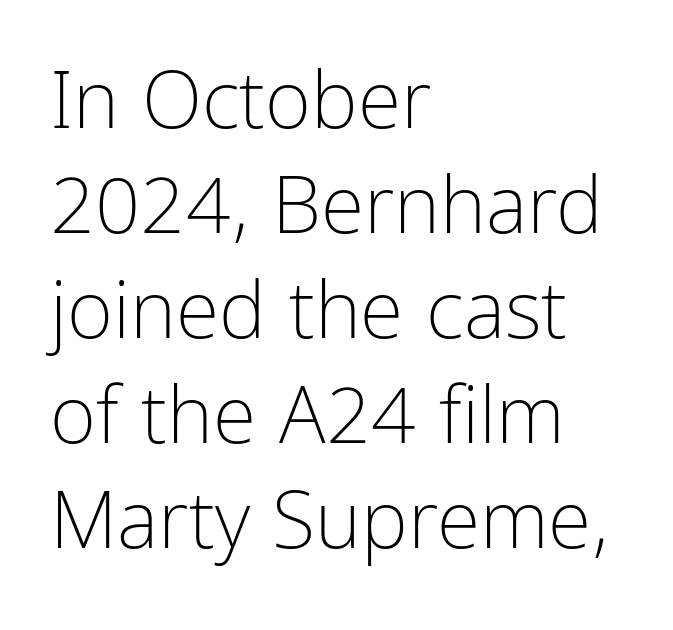
Posture: vertical. Vertically, the passage feels balanced, rows spaced as you'd expect. Nobody touched the tracking dial on this one. Caption: multi-line text, flush left, ragged right. The typesetting does not lean heavy: it is not bold. The type family on display is of the sans-serif kind.
